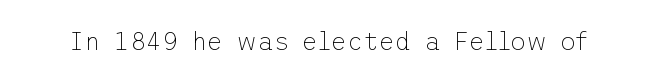
The rendering keeps characters at their native spacing. The font sits on the lighter half of the weight spectrum, regular included. Quick note: underline off. Is there any slant? The stems are plumb.
